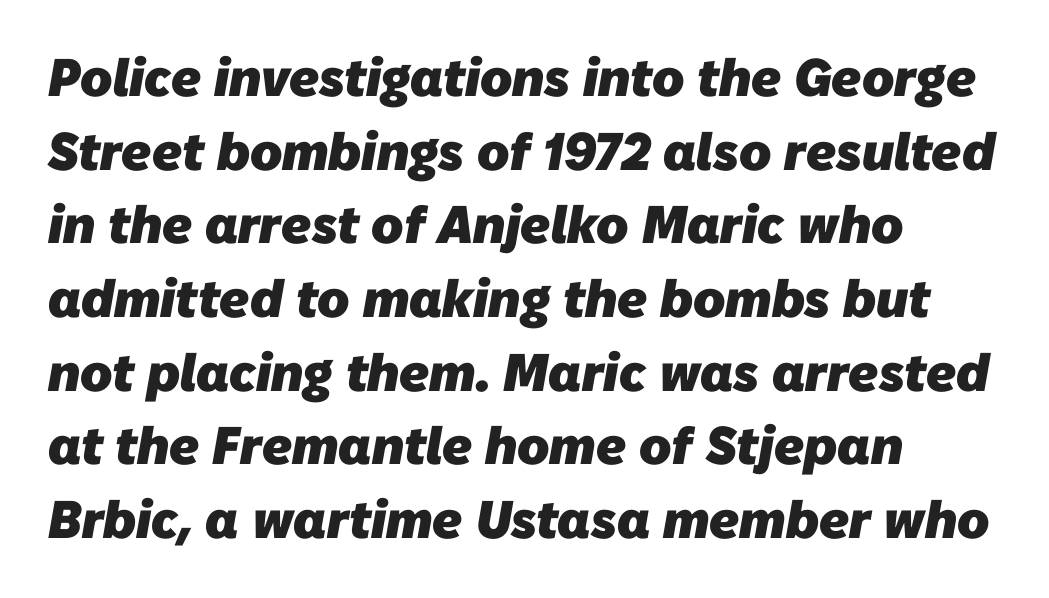
Q: Is the text bold? A: Yes.
Q: Is the typeface a serif or a sans-serif typeface? A: Sans-serif.
Q: Is the text underlined? A: No.
Q: How is the paragraph aligned? A: Left-aligned.
Q: Is the spacing between letters normal or unusually wide? A: Normal.
Q: Is the spacing between lines tight, normal or loose? A: Normal.
Q: Width (condensed, normal, or wide)? A: Normal.
Q: Stroke contrast? A: Low.
Q: x-height? A: Medium.
Q: Monospaced? A: No.
